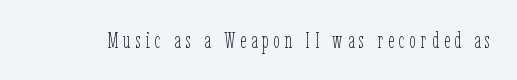
{"italic": "no", "bold": "no", "underline": "no", "letter_spacing": "wide", "letter_spacing_em": 0.22, "glyph_px": 23}
